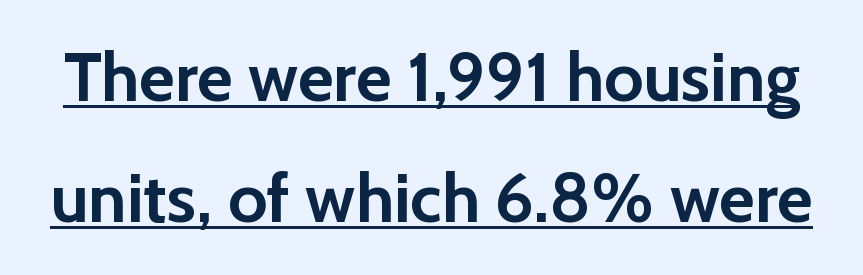
Q: Is the text bold? A: Yes.
Q: Is the text italic (slanted)? A: No, it is upright.
Q: Is the typeface a serif or a sans-serif typeface? A: Sans-serif.
Q: Is the text underlined? A: Yes.
Q: Is the spacing between letters normal or unusually wide? A: Normal.
Q: Width (condensed, normal, or wide)? A: Normal.
Q: Stroke contrast? A: Low.
Q: x-height? A: Medium.
Q: Monospaced? A: No.
